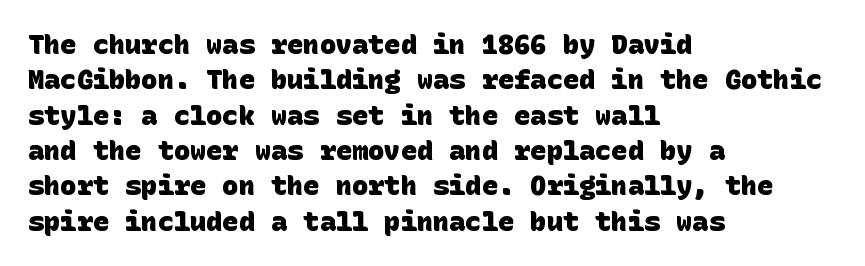
In terms of leading, this rendering sits right in the middle. The gaps between neighbouring characters are ordinary and unremarkable. The baseline area is clear. Chunky letters — that's bold for sure. The setting favours the left margin, as ordinary paragraphs usually do.
